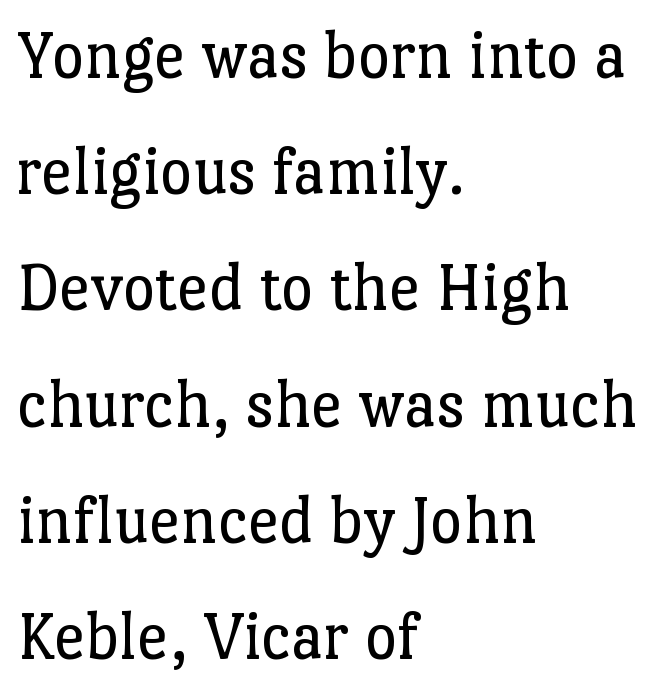
Q: Is the text bold? A: No.
Q: Is the text italic (slanted)? A: No, it is upright.
Q: Is the typeface a serif or a sans-serif typeface? A: Serif.
Q: Is the text underlined? A: No.
Q: How is the paragraph aligned? A: Left-aligned.
Q: Is the spacing between letters normal or unusually wide? A: Normal.
Q: Is the spacing between lines tight, normal or loose? A: Normal.
Q: Width (condensed, normal, or wide)? A: Normal.
Q: Stroke contrast? A: Low.
Q: x-height? A: Medium.
Q: Monospaced? A: No.
